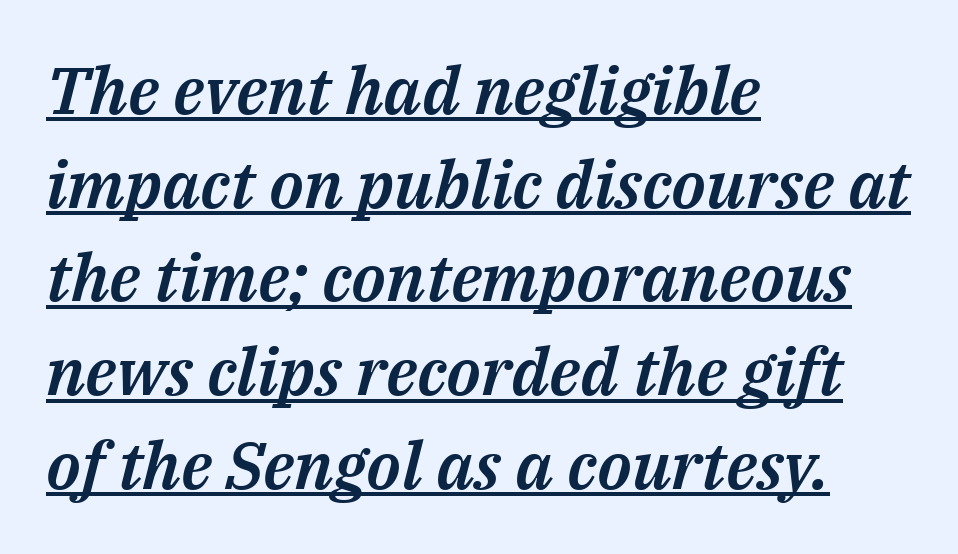
Teacher's note: observe the even left margin — that is flush-left alignment. The passage shown is underscored from start to finish. Proportional: the letters do not fall into vertical columns. Every character sits at an angle, as italics do.
